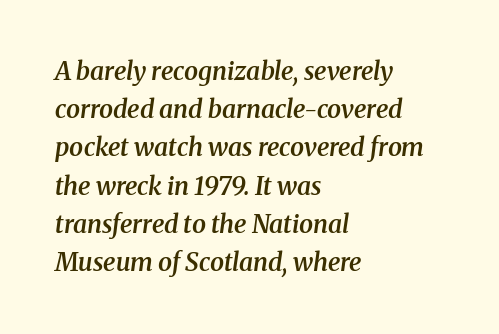
Quick note: italic. Line beginnings align vertically; line endings do not. No word sits above an underline. As a designer I'd log this as weight 600, semibold. The passage shown stacks its lines at a standard gap. Honestly, the letter spacing is just normal — you wouldn't notice it.
